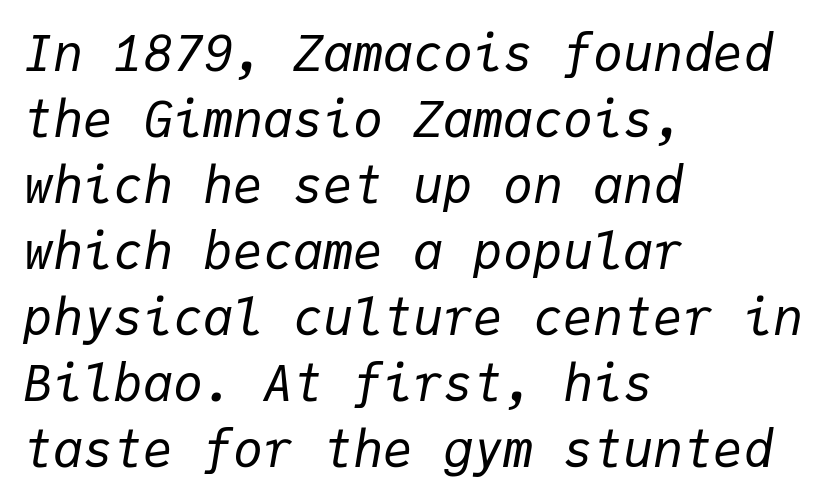
{"italic": "yes", "lean": "right", "slant_degrees": 9, "bold": "no", "weight": "regular", "width": "normal", "stroke_contrast": "low", "x_height": "medium", "monospaced": "yes", "underline": "no", "align": "left", "line_spacing": "normal", "line_spacing_ratio": 1.32, "letter_spacing": "normal", "letter_spacing_em": 0.0, "glyph_px": 50}
